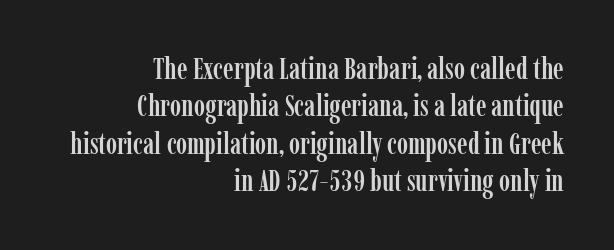
Q: Is the text italic (slanted)? A: No, it is upright.
Q: Is the typeface a serif or a sans-serif typeface? A: Serif.
Q: Is the text underlined? A: No.
Q: How is the paragraph aligned? A: Right-aligned.
Q: Is the spacing between letters normal or unusually wide? A: Normal.
Q: Is the spacing between lines tight, normal or loose? A: Normal.
Q: Width (condensed, normal, or wide)? A: Condensed.
Q: Stroke contrast? A: Low.
Q: x-height? A: Medium.
Q: Monospaced? A: No.
